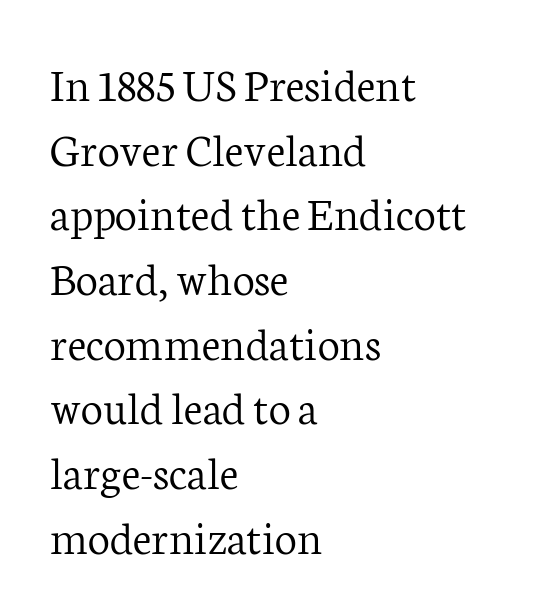
The image shows 49 px light serif type, upright; set left-aligned, normal line spacing (1.32x), normal letter spacing, not underlined; low stroke contrast and a medium x-height.
